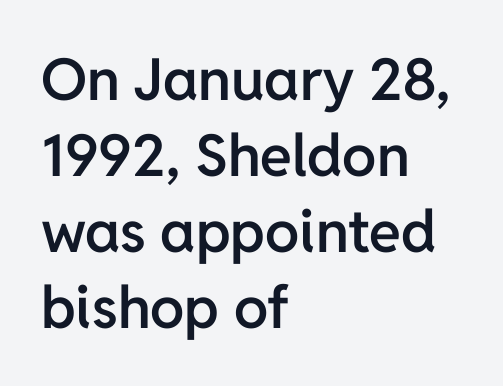
The image shows 58 px semibold sans-serif type, upright; set left-aligned, normal line spacing (1.31x), normal letter spacing, not underlined; low stroke contrast and a medium x-height.
